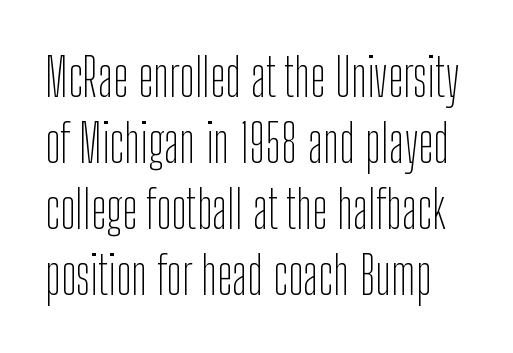
The image shows 52 px thin, condensed sans-serif type, upright; set normal line spacing (1.27x), normal letter spacing, not underlined; low stroke contrast and a medium x-height.
